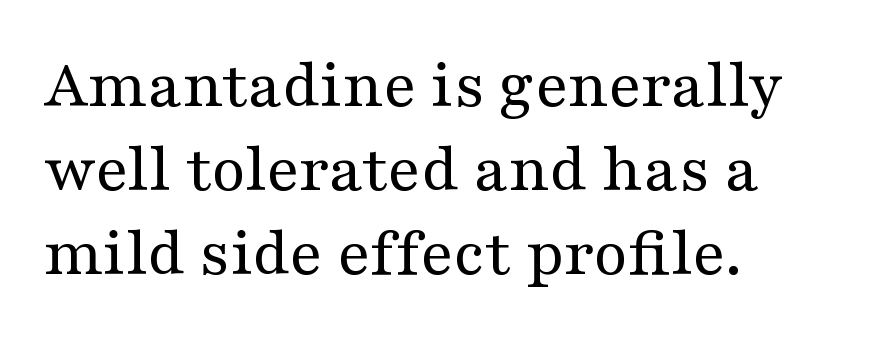
The image shows 69 px regular-weight, wide serif type, upright; set left-aligned, line spacing 1.22x, normal letter spacing, not underlined; medium stroke contrast and a medium x-height.
